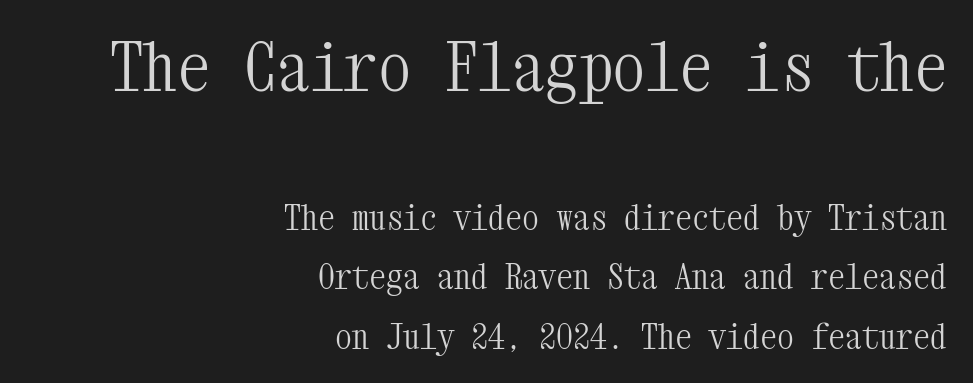
Q: Is the text bold? A: No.
Q: Is the text italic (slanted)? A: No, it is upright.
Q: Is the typeface a serif or a sans-serif typeface? A: Serif.
Q: Is the text underlined? A: No.
Q: How is the paragraph aligned? A: Right-aligned.
Q: Is the spacing between letters normal or unusually wide? A: Normal.
Q: Which block of text is set in a larger size, the first (top) or the second (bottom)? A: The first (top) one.
Q: Width (condensed, normal, or wide)? A: Condensed.
Q: Stroke contrast? A: Medium.
Q: x-height? A: Medium.
Q: Monospaced? A: Yes.
